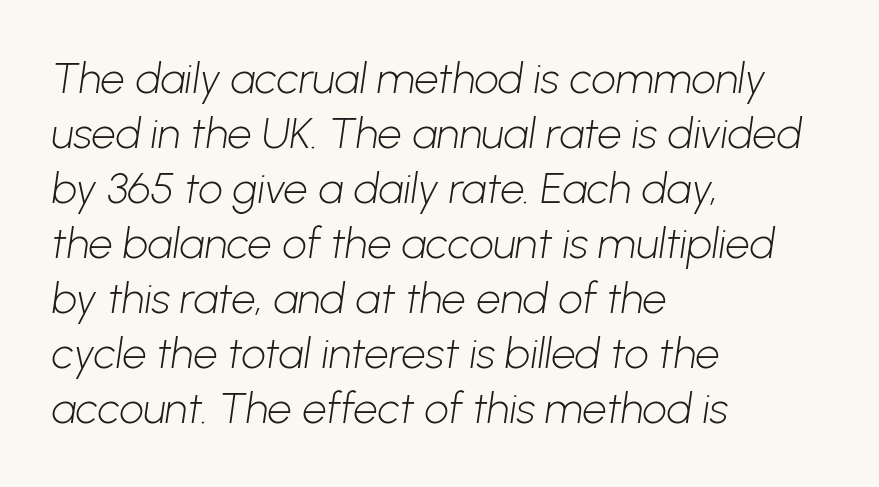
{"serif": "no", "bold": "no", "weight": "light", "width": "normal", "stroke_contrast": "low", "x_height": "medium", "monospaced": "no", "underline": "no", "align": "left", "line_spacing": "normal", "line_spacing_ratio": 1.28, "letter_spacing": "normal", "letter_spacing_em": 0.0, "glyph_px": 43}
